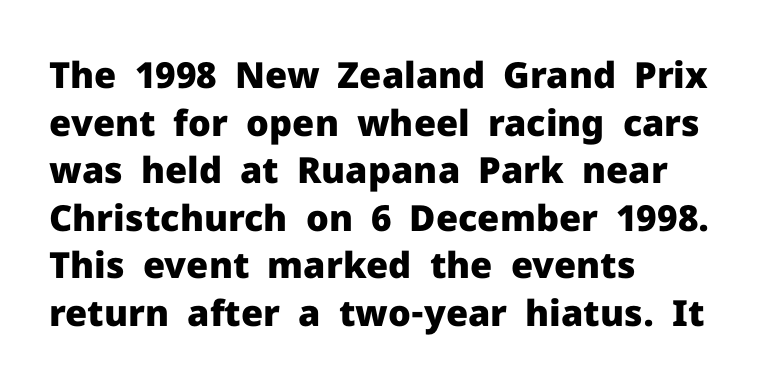
The image shows 36 px heavy sans-serif type, upright; set left-aligned, normal line spacing (1.32x), normal letter spacing, not underlined; low stroke contrast and a medium x-height.
